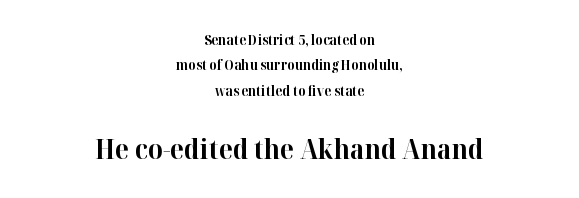
Spacing verdict: proportional, widths tailored to each character. A typesetter would label this face a serif. Bigger letters appear in the bottom chunk; the top chunk is reduced. A clean baseline with only descenders dipping below it.
